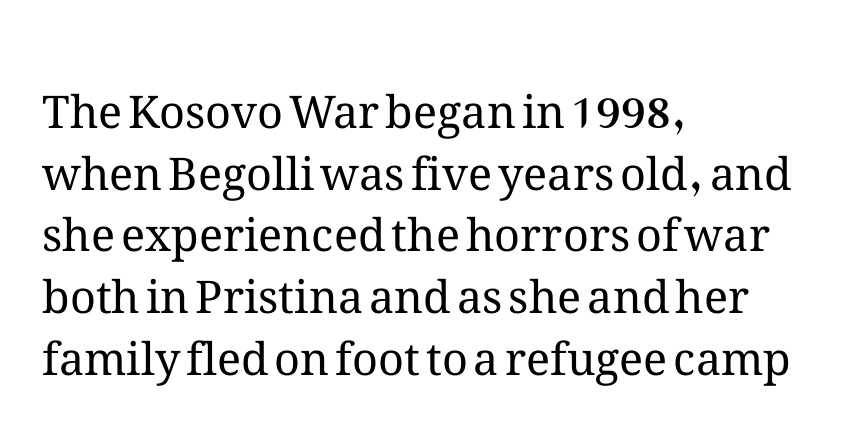
This sample uses plain, unmodified letter spacing. Leading: standard. Is there any slant? The stems are plumb. The paragraph has a hard left edge and a soft right edge. The characters are drawn with everyday or finer stroke widths.
